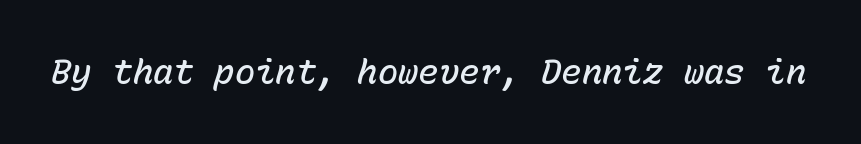
{"italic": "yes", "lean": "right", "slant_degrees": 15, "bold": "semi", "weight": "semibold", "width": "normal", "stroke_contrast": "low", "x_height": "medium", "monospaced": "yes", "underline": "no", "letter_spacing": "normal", "letter_spacing_em": 0.0, "glyph_px": 34}
